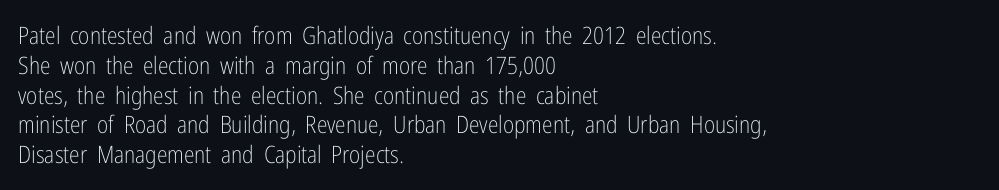
{"italic": "no", "bold": "no", "underline": "no", "align": "left", "line_spacing_ratio": 1.24, "letter_spacing": "normal", "letter_spacing_em": 0.0, "glyph_px": 24}
